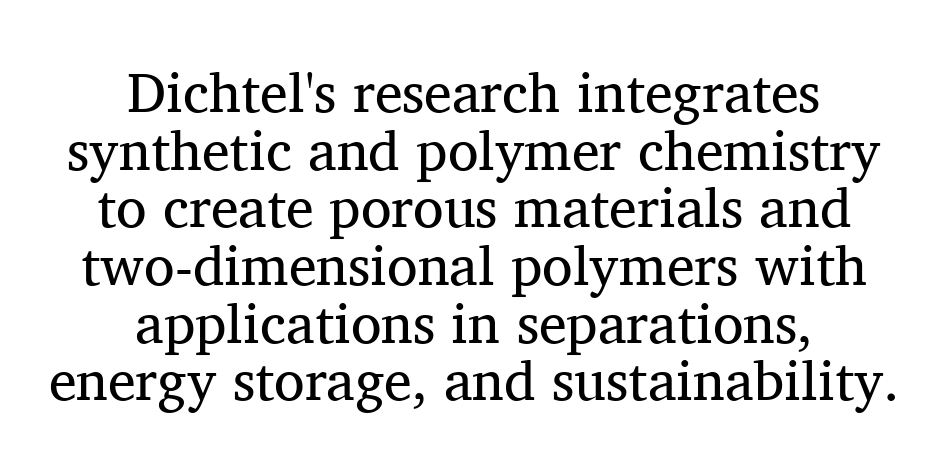
{"serif": "yes", "italic": "no", "bold": "no", "weight": "regular", "width": "normal", "stroke_contrast": "medium", "x_height": "medium", "monospaced": "no", "underline": "no", "align": "center", "line_spacing": "tight", "line_spacing_ratio": 1.03, "letter_spacing": "normal", "letter_spacing_em": 0.0, "glyph_px": 56}
